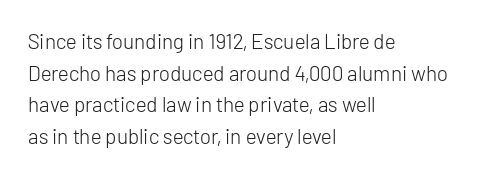
The image shows 21 px text type, upright; set left-aligned, normal line spacing (1.51x), normal letter spacing, not underlined.
